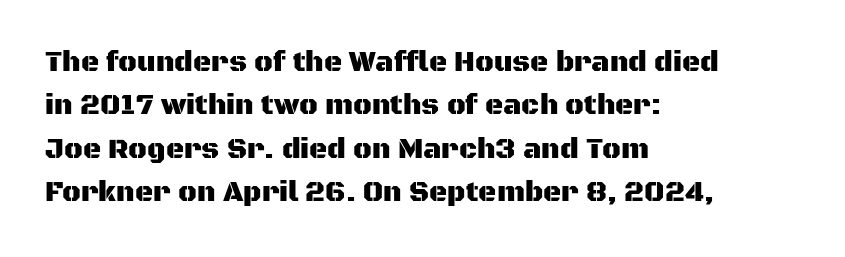
The zone under the glyphs is completely vacant. The passage shown has conventional tracking throughout. These lines are rendered in a variable-pitch font. Quick note: interline space is typical. It's the straight-up-and-down kind of type.
